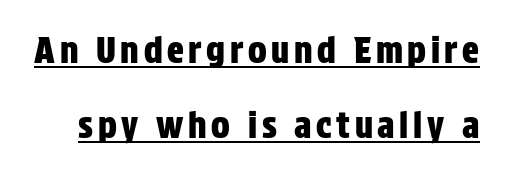
The image shows 35 px condensed sans-serif type, upright; set loose line spacing (2.13x), underlined; low stroke contrast and a large x-height.
